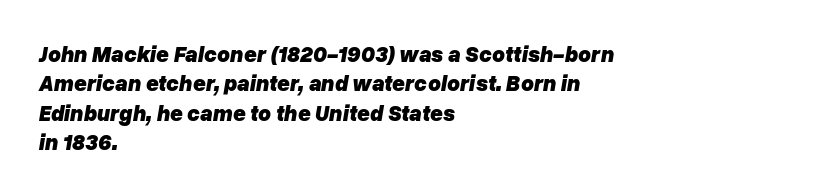
{"italic": "yes", "lean": "right", "slant_degrees": 10, "bold": "yes", "underline": "no", "align": "left", "line_spacing": "normal", "line_spacing_ratio": 1.33, "letter_spacing": "normal", "letter_spacing_em": 0.0, "glyph_px": 22}
